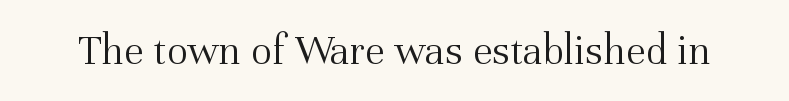
{"serif": "yes", "italic": "no", "bold": "no", "weight": "light", "width": "normal", "stroke_contrast": "medium", "x_height": "medium", "monospaced": "no", "underline": "no", "letter_spacing": "normal", "letter_spacing_em": 0.0, "glyph_px": 44}
